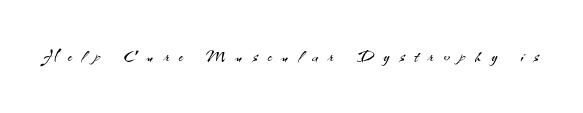
Q: Is the text bold? A: No.
Q: Is the text italic (slanted)? A: Yes.
Q: Is the text underlined? A: No.
Q: Is the spacing between letters normal or unusually wide? A: Unusually wide.
